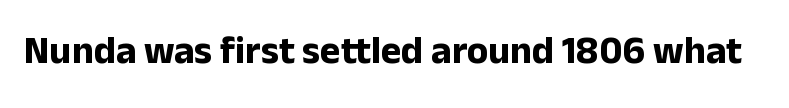
Q: Is the text bold? A: Yes.
Q: Is the text italic (slanted)? A: No, it is upright.
Q: Is the typeface a serif or a sans-serif typeface? A: Sans-serif.
Q: Is the text underlined? A: No.
Q: Is the spacing between letters normal or unusually wide? A: Normal.
Q: Width (condensed, normal, or wide)? A: Normal.
Q: Stroke contrast? A: Low.
Q: x-height? A: Medium.
Q: Monospaced? A: No.
